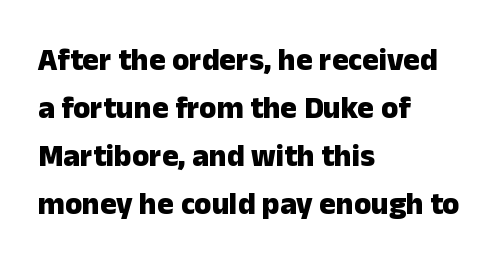
Q: Is the text bold? A: Yes.
Q: Is the text italic (slanted)? A: No, it is upright.
Q: Is the typeface a serif or a sans-serif typeface? A: Sans-serif.
Q: Is the text underlined? A: No.
Q: How is the paragraph aligned? A: Left-aligned.
Q: Is the spacing between letters normal or unusually wide? A: Normal.
Q: Is the spacing between lines tight, normal or loose? A: Normal.
Q: Width (condensed, normal, or wide)? A: Normal.
Q: Stroke contrast? A: Low.
Q: x-height? A: Medium.
Q: Monospaced? A: No.
